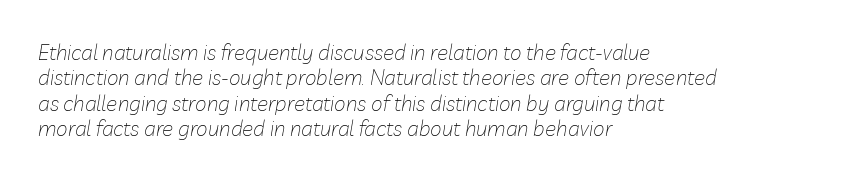
The text carries the slant typical of an italic or oblique font. A quiet, ordinary-to-light weight characterises the typeface. Left-aligned paragraph, ragged on the right. Letter spacing: default. Clear beneath every line of the passage.
